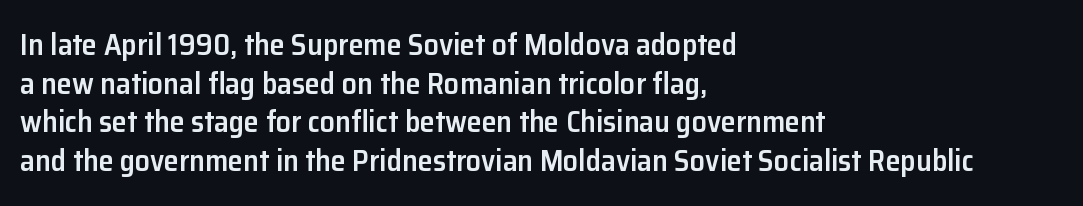
Horizontal alignment here is leftward, the default for most running prose. Observe the ordinary spacing: letters are neighbours, not strangers. This sample uses an upright cut, with every glyph sitting square on the baseline. Character widths vary here, with narrow letters taking less room than wide ones. These words are printed semibold, heavier than regular yet not bold.
